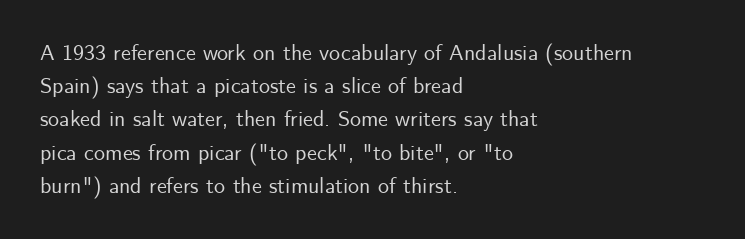
The image shows 22 px text type, upright; set left-aligned, normal line spacing (1.51x), normal letter spacing, not underlined.
